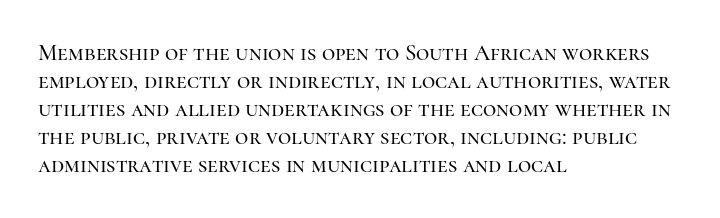
{"italic": "no", "underline": "no", "align": "left", "line_spacing_ratio": 1.22, "letter_spacing": "normal", "letter_spacing_em": 0.0, "glyph_px": 23}
